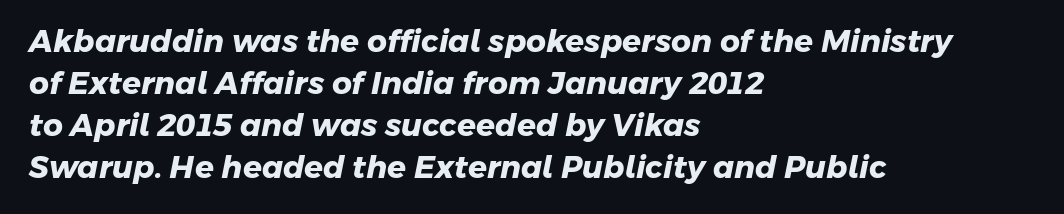
Q: Is the text bold? A: Yes.
Q: Is the typeface a serif or a sans-serif typeface? A: Sans-serif.
Q: Is the text underlined? A: No.
Q: How is the paragraph aligned? A: Left-aligned.
Q: Is the spacing between letters normal or unusually wide? A: Normal.
Q: Is the spacing between lines tight, normal or loose? A: Normal.
Q: Width (condensed, normal, or wide)? A: Normal.
Q: Stroke contrast? A: Low.
Q: x-height? A: Medium.
Q: Monospaced? A: No.
